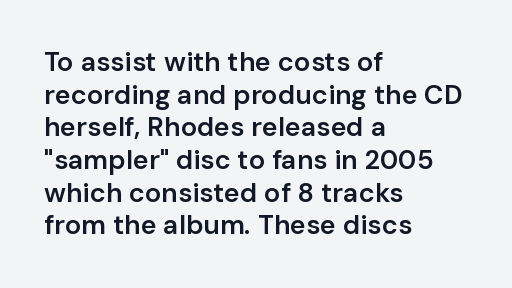
Q: Is the text bold? A: Semi-bold.
Q: Is the text italic (slanted)? A: No, it is upright.
Q: Is the text underlined? A: No.
Q: How is the paragraph aligned? A: Left-aligned.
Q: Is the spacing between letters normal or unusually wide? A: Normal.
